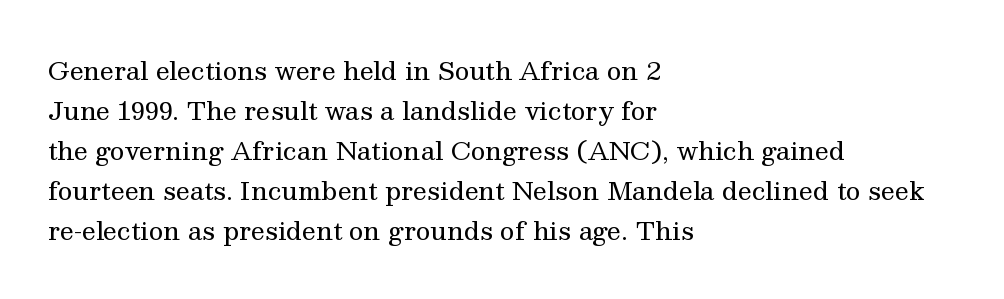
Q: Is the text bold? A: No.
Q: Is the text italic (slanted)? A: No, it is upright.
Q: Is the text underlined? A: No.
Q: How is the paragraph aligned? A: Left-aligned.
Q: Is the spacing between letters normal or unusually wide? A: Normal.
Q: Is the spacing between lines tight, normal or loose? A: Normal.
